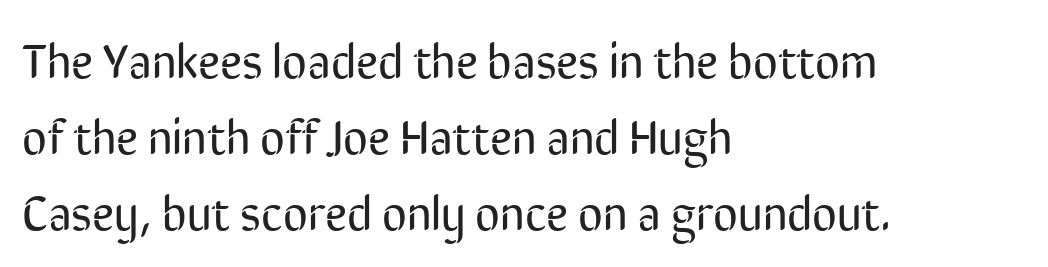
Evenly set lines give the paragraph a standard silhouette. Posture: upright roman. Letter spacing: default. The typesetting does not lean heavy: it is not bold. Observe the absence of serifs on each vertical stroke in this sample. Clear beneath every line of the passage.
